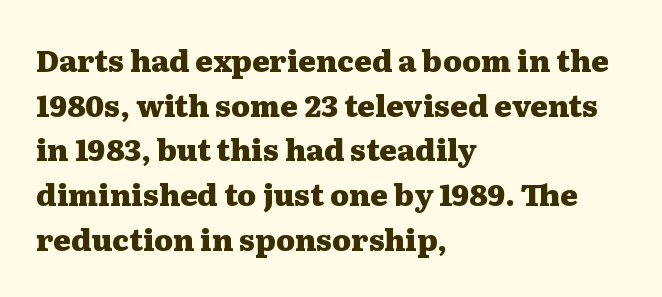
Q: Is the text bold? A: Yes.
Q: Is the text italic (slanted)? A: No, it is upright.
Q: Is the typeface a serif or a sans-serif typeface? A: Serif.
Q: Is the text underlined? A: No.
Q: How is the paragraph aligned? A: Left-aligned.
Q: Is the spacing between letters normal or unusually wide? A: Normal.
Q: Is the spacing between lines tight, normal or loose? A: Normal.
Q: Width (condensed, normal, or wide)? A: Wide.
Q: Stroke contrast? A: Medium.
Q: x-height? A: Medium.
Q: Monospaced? A: No.
